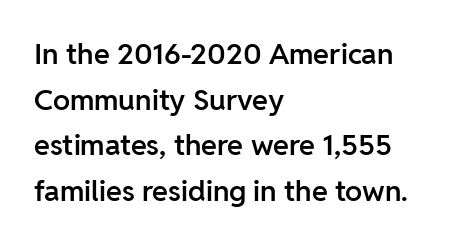
The image shows 29 px semibold sans-serif type, upright; set left-aligned, normal line spacing (1.57x), normal letter spacing, not underlined; low stroke contrast and a medium x-height.
